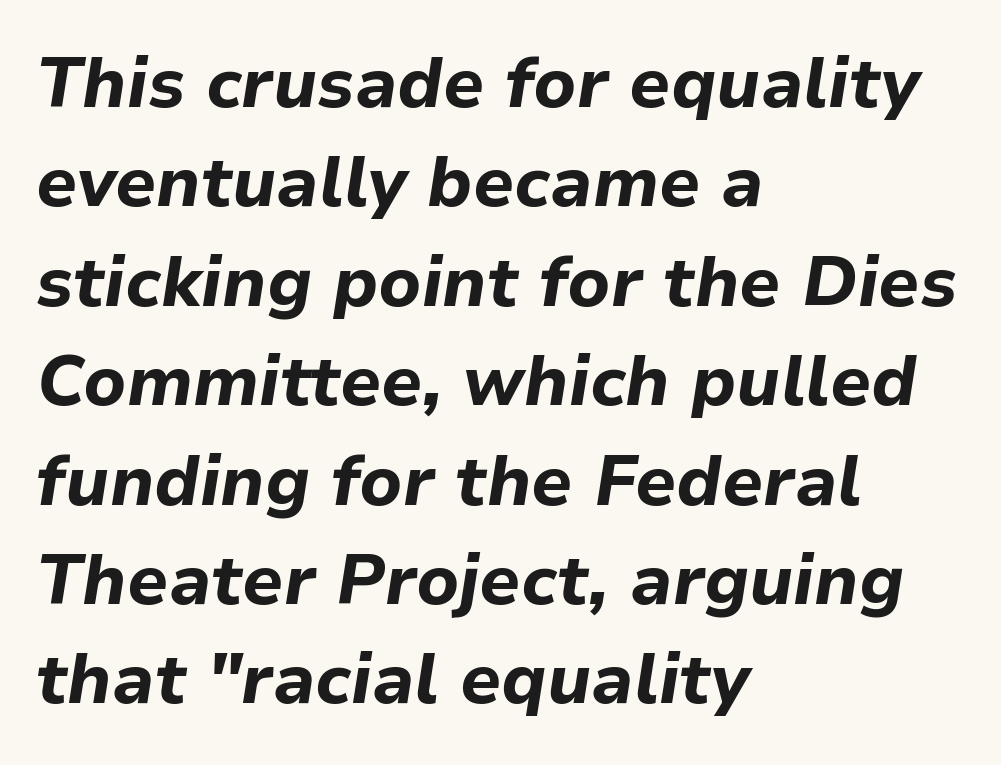
Q: Is the text bold? A: Yes.
Q: Is the text italic (slanted)? A: Yes, it leans right by about 9 degrees.
Q: Is the text underlined? A: No.
Q: How is the paragraph aligned? A: Left-aligned.
Q: Is the spacing between letters normal or unusually wide? A: Normal.
Q: Is the spacing between lines tight, normal or loose? A: Normal.
Q: Width (condensed, normal, or wide)? A: Normal.
Q: Stroke contrast? A: Low.
Q: x-height? A: Medium.
Q: Monospaced? A: No.
